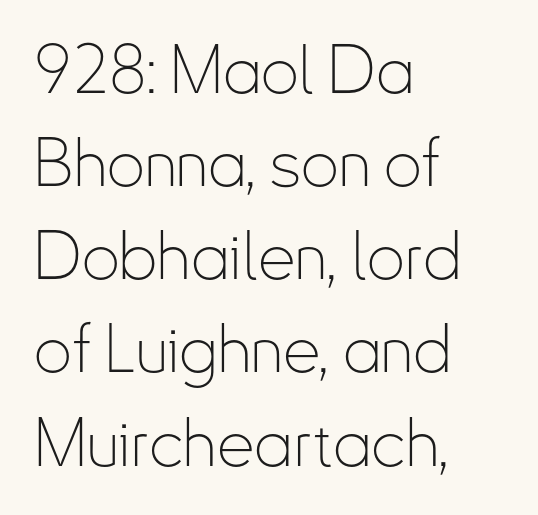
Each row of text sits above clean, open space. The font is comparable to plain body text, perhaps lighter. Observe the ordinary spacing: letters are neighbours, not strangers. Normally led — the rows are evenly, conventionally spaced. This is roman type, the default non-slanted kind. Do the characters align in a grid? No, the font is proportional.
